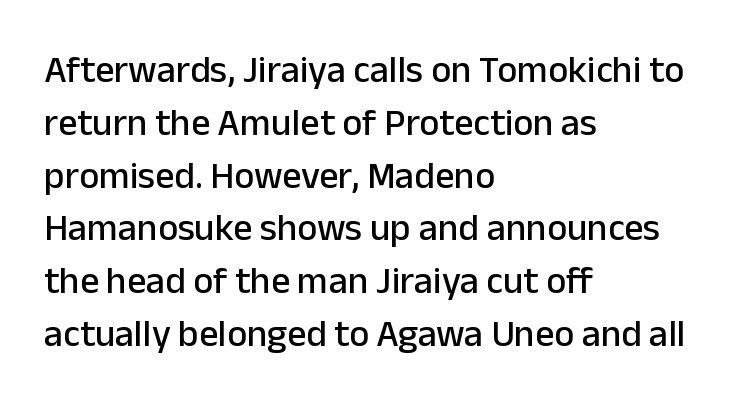
The passage is arranged the way most books set body copy — flush left. You could not count columns in this text — the font is proportionally spaced. This sample uses plain, unmodified letter spacing. The font's upright variant was chosen for this text.
